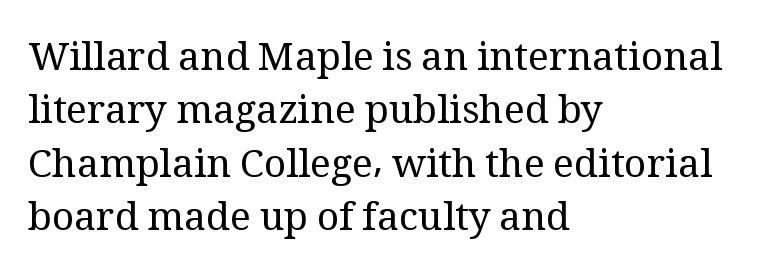
Q: Is the text bold? A: No.
Q: Is the text italic (slanted)? A: No, it is upright.
Q: Is the typeface a serif or a sans-serif typeface? A: Serif.
Q: Is the text underlined? A: No.
Q: How is the paragraph aligned? A: Left-aligned.
Q: Is the spacing between letters normal or unusually wide? A: Normal.
Q: Is the spacing between lines tight, normal or loose? A: Normal.
Q: Width (condensed, normal, or wide)? A: Normal.
Q: Stroke contrast? A: Medium.
Q: x-height? A: Medium.
Q: Monospaced? A: No.
